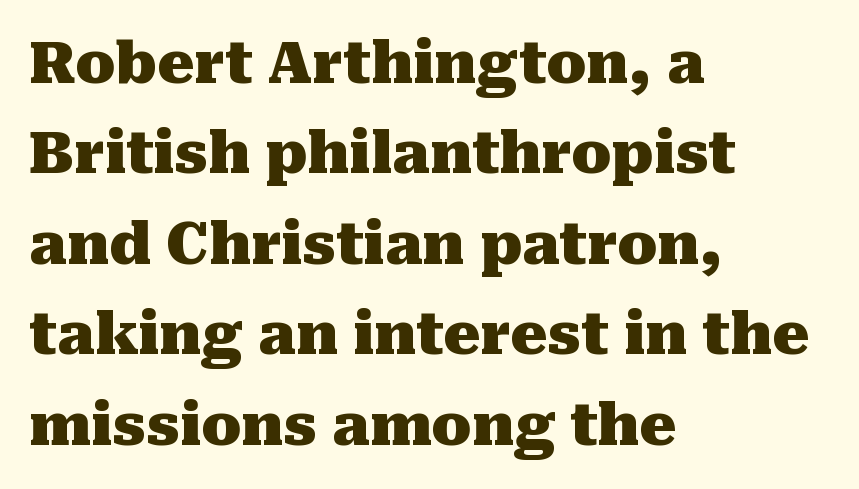
Note the varied advance widths — an 'i' is clearly narrower than an 'm'. Leading matches the norm, producing a regular column. Honestly, there is no underline to notice here at all. Notice how the stems are strictly vertical — no italics here.
